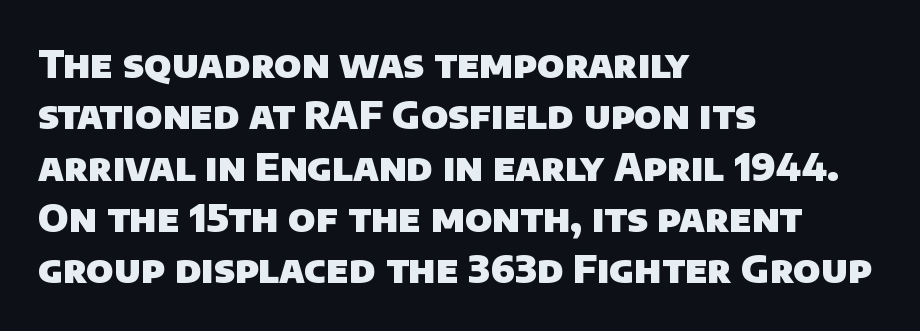
{"serif": "no", "bold": "yes", "weight": "heavy", "width": "normal", "stroke_contrast": "low", "x_height": "large", "monospaced": "no", "underline": "no", "align": "left", "line_spacing": "normal", "line_spacing_ratio": 1.35, "letter_spacing": "normal", "letter_spacing_em": 0.0, "glyph_px": 38}
